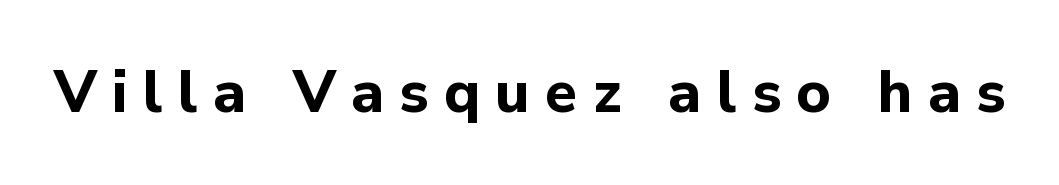
The image shows 59 px bold sans-serif type, upright; set unusually wide letter spacing (+0.26 em), not underlined; low stroke contrast and a medium x-height.
